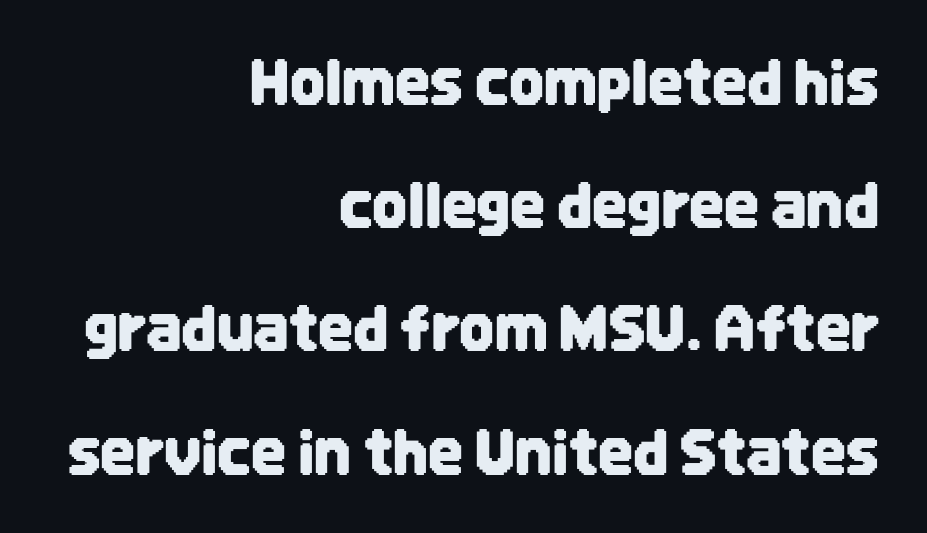
{"serif": "no", "italic": "no", "width": "condensed", "stroke_contrast": "low", "x_height": "large", "monospaced": "no", "underline": "no", "align": "right", "line_spacing": "loose", "line_spacing_ratio": 2.02, "letter_spacing": "normal", "letter_spacing_em": 0.0, "glyph_px": 61}
